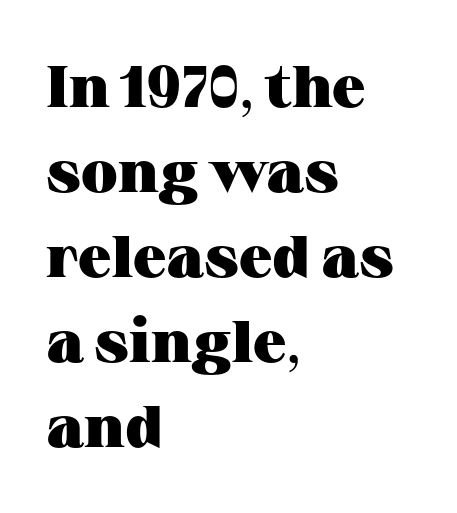
No italicization has been applied; the sample stays upright. The text was rendered using a seriffed face with decorative stroke endings. This rendering features lettering with no underline. Normally led — the rows are evenly, conventionally spaced. The paragraph has a hard left edge and a soft right edge. The passage shown is emphatically bold.
